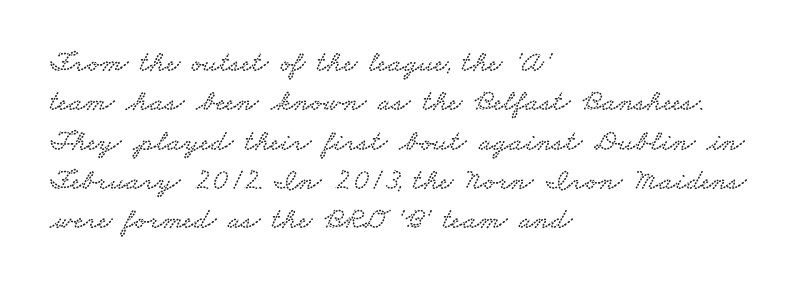
Q: Is the text underlined? A: No.
Q: How is the paragraph aligned? A: Left-aligned.
Q: Is the spacing between letters normal or unusually wide? A: Normal.
Q: Is the spacing between lines tight, normal or loose? A: Normal.
Q: Width (condensed, normal, or wide)? A: Wide.
Q: Stroke contrast? A: Low.
Q: x-height? A: Small.
Q: Monospaced? A: No.
